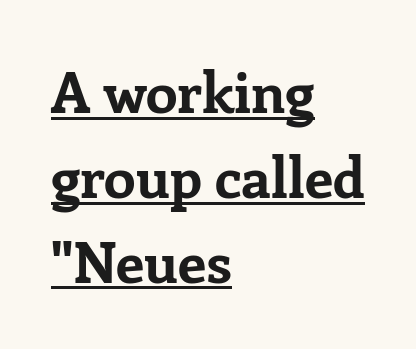
Q: Is the text bold? A: Yes.
Q: Is the text italic (slanted)? A: No, it is upright.
Q: Is the typeface a serif or a sans-serif typeface? A: Serif.
Q: Is the text underlined? A: Yes.
Q: How is the paragraph aligned? A: Left-aligned.
Q: Is the spacing between letters normal or unusually wide? A: Normal.
Q: Is the spacing between lines tight, normal or loose? A: Normal.
Q: Width (condensed, normal, or wide)? A: Normal.
Q: Stroke contrast? A: Low.
Q: x-height? A: Medium.
Q: Monospaced? A: No.
